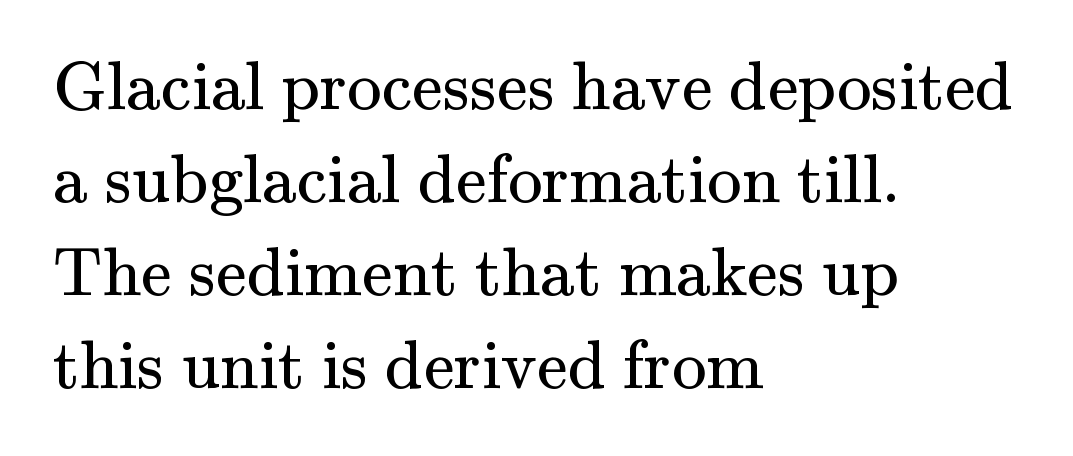
{"serif": "yes", "italic": "no", "bold": "no", "weight": "regular", "width": "normal", "stroke_contrast": "medium", "x_height": "small", "monospaced": "no", "underline": "no", "align": "left", "line_spacing": "normal", "line_spacing_ratio": 1.35, "letter_spacing": "normal", "letter_spacing_em": 0.0, "glyph_px": 69}
